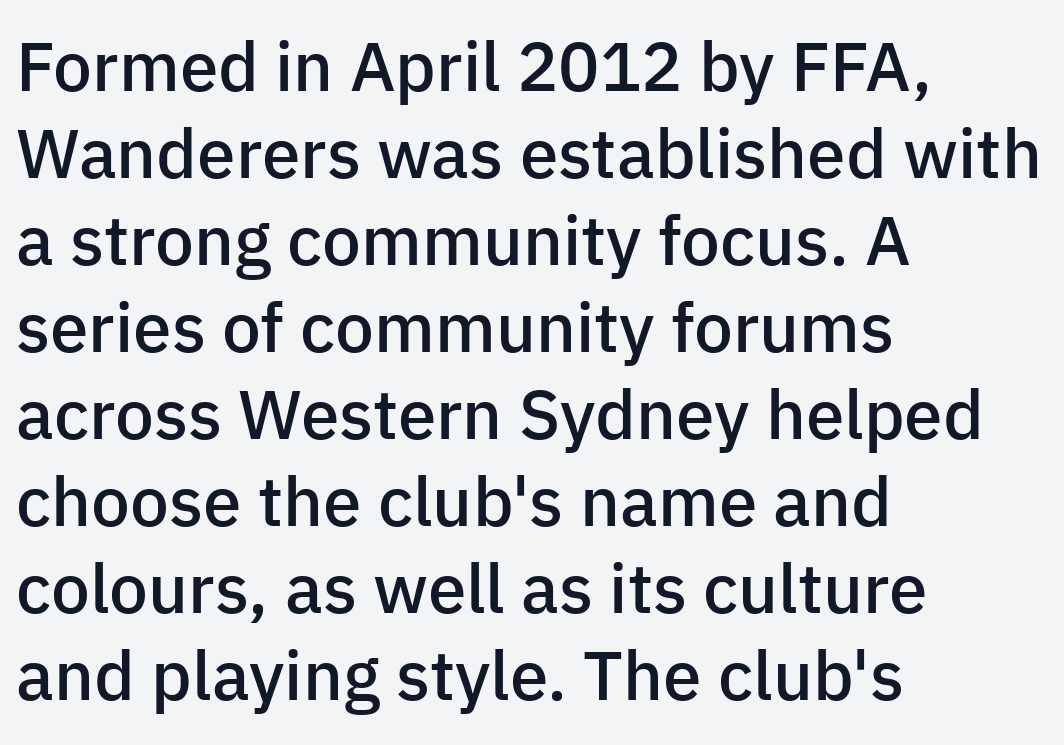
{"serif": "no", "italic": "no", "bold": "semi", "weight": "semibold", "width": "normal", "stroke_contrast": "low", "x_height": "medium", "monospaced": "no", "underline": "no", "align": "left", "line_spacing": "normal", "line_spacing_ratio": 1.26, "letter_spacing": "normal", "letter_spacing_em": 0.0, "glyph_px": 69}
